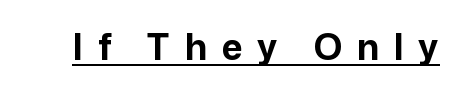
{"serif": "no", "italic": "no", "bold": "yes", "weight": "bold", "width": "normal", "stroke_contrast": "low", "x_height": "medium", "monospaced": "no", "underline": "yes", "letter_spacing": "wide", "letter_spacing_em": 0.4, "glyph_px": 36}
